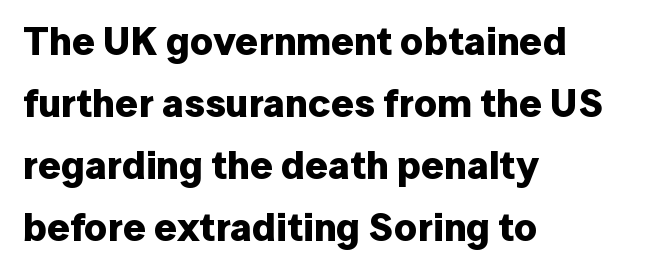
Italic? Not at all — the glyphs are vertical. What weight is shown? A full bold with thick strokes. In terms of leading, this rendering sits right in the middle. Quick note: underline off. Caption: multi-line text, flush left, ragged right. The rendering uses natural spacing where letterforms have individual widths.
